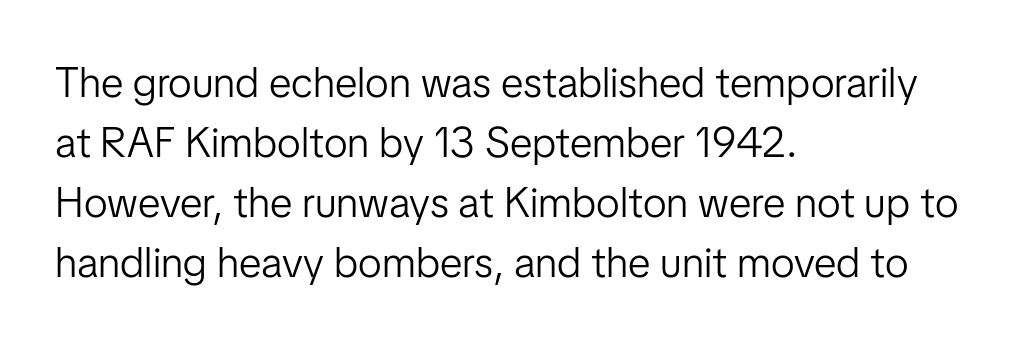
The typography opts for an upright posture over an oblique one. The passage shown has conventional tracking throughout. Summary of weight: not heavy and not bold. A bare baseline throughout the passage. Layout note: lines flush left. A typesetter would call this proportional, since set widths differ per character.
